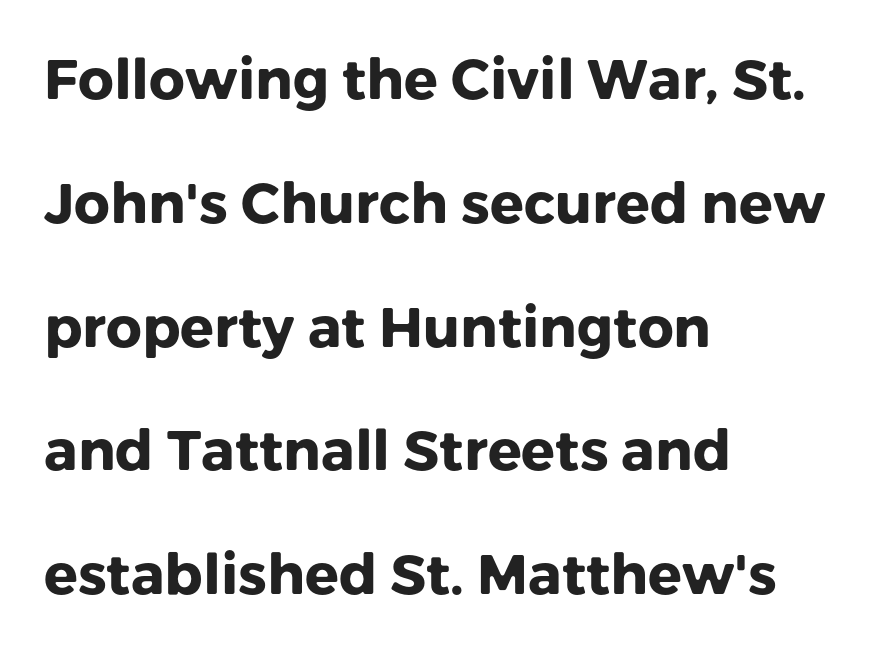
Q: Is the text bold? A: Yes.
Q: Is the text italic (slanted)? A: No, it is upright.
Q: Is the typeface a serif or a sans-serif typeface? A: Sans-serif.
Q: Is the text underlined? A: No.
Q: How is the paragraph aligned? A: Left-aligned.
Q: Is the spacing between letters normal or unusually wide? A: Normal.
Q: Is the spacing between lines tight, normal or loose? A: Loose.
Q: Width (condensed, normal, or wide)? A: Normal.
Q: Stroke contrast? A: Low.
Q: x-height? A: Medium.
Q: Monospaced? A: No.
